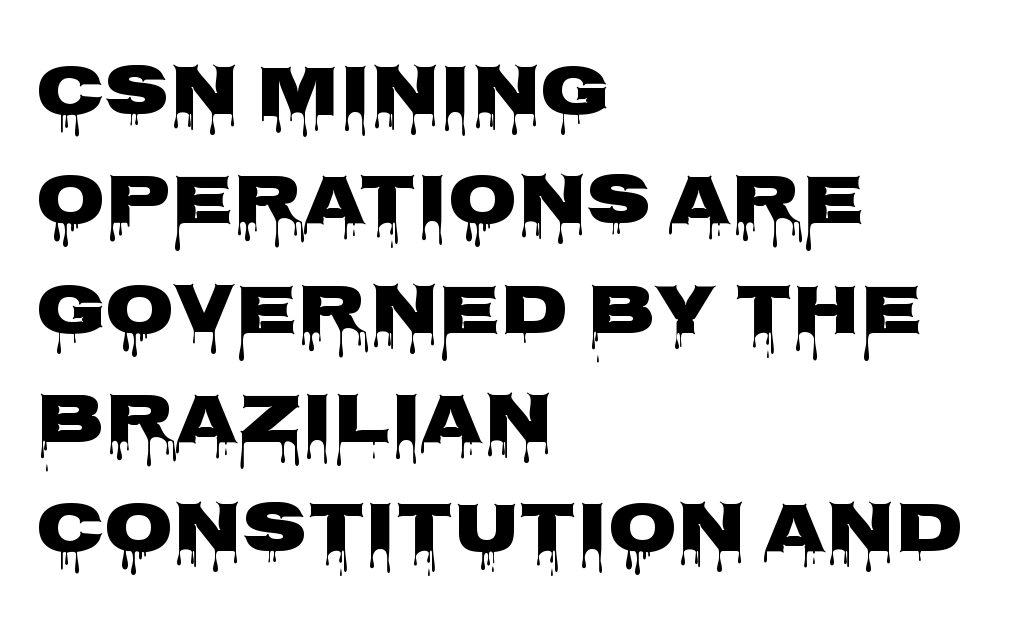
The image shows 71 px wide sans-serif type, upright; set left-aligned, normal line spacing (1.54x), normal letter spacing, not underlined; low stroke contrast and a large x-height.
